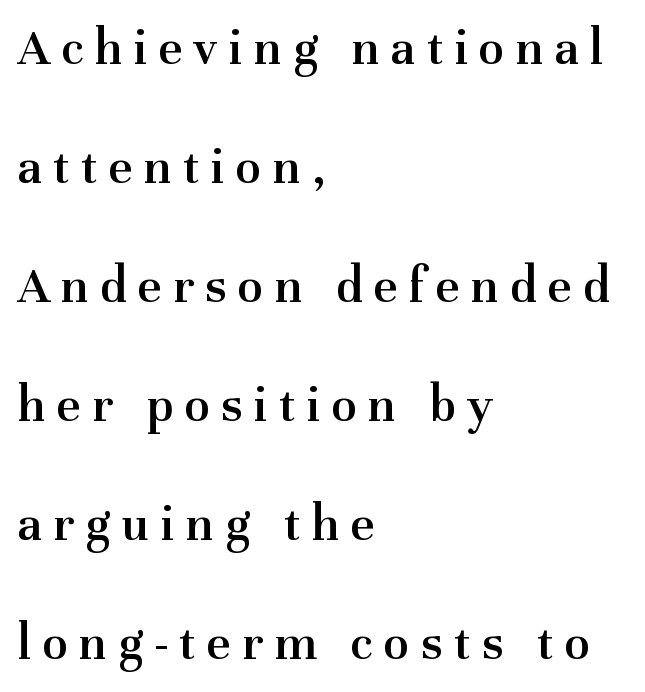
{"serif": "yes", "italic": "no", "bold": "semi", "weight": "semibold", "width": "normal", "stroke_contrast": "medium", "x_height": "medium", "monospaced": "no", "underline": "no", "align": "left", "line_spacing": "loose", "line_spacing_ratio": 2.29, "letter_spacing": "wide", "letter_spacing_em": 0.22, "glyph_px": 52}
